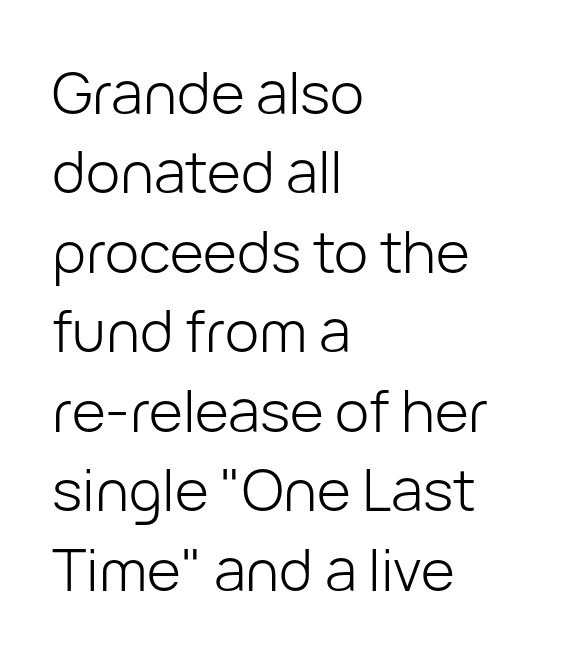
{"serif": "no", "italic": "no", "bold": "no", "weight": "light", "width": "normal", "stroke_contrast": "low", "x_height": "medium", "monospaced": "no", "underline": "no", "align": "left", "line_spacing": "normal", "line_spacing_ratio": 1.37, "letter_spacing": "normal", "letter_spacing_em": 0.0, "glyph_px": 58}
